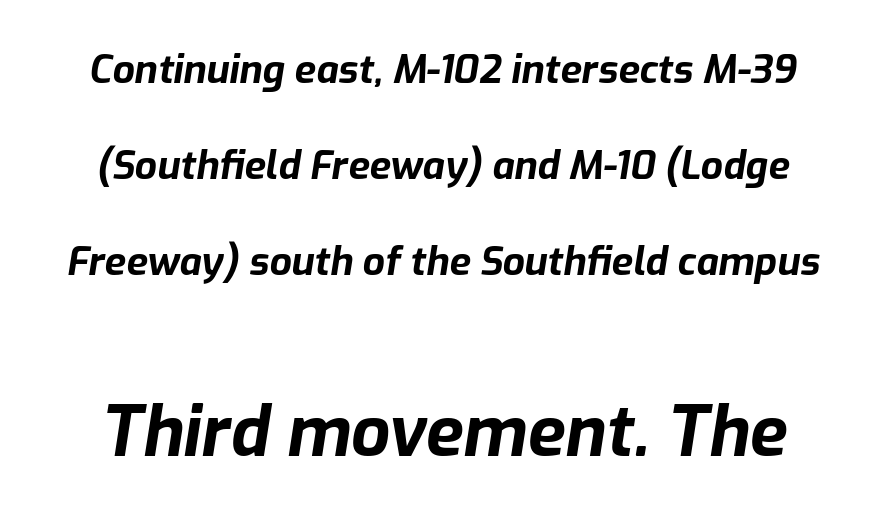
Q: Is the text bold? A: Yes.
Q: Is the text italic (slanted)? A: Yes, it leans right by about 9 degrees.
Q: Is the text underlined? A: No.
Q: Is the spacing between letters normal or unusually wide? A: Normal.
Q: Is the spacing between lines tight, normal or loose? A: Loose.
Q: Which block of text is set in a larger size, the first (top) or the second (bottom)? A: The second (bottom) one.
Q: Width (condensed, normal, or wide)? A: Normal.
Q: Stroke contrast? A: Low.
Q: x-height? A: Medium.
Q: Monospaced? A: No.
